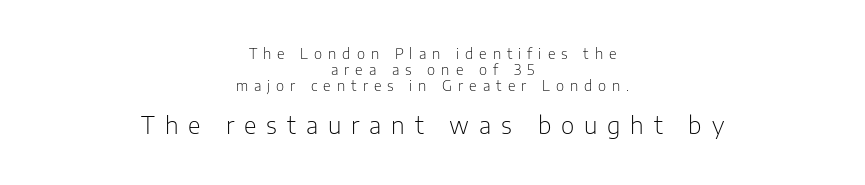
Q: Is the text bold? A: No.
Q: Is the text italic (slanted)? A: No, it is upright.
Q: Is the text underlined? A: No.
Q: How is the paragraph aligned? A: Centered.
Q: Is the spacing between letters normal or unusually wide? A: Unusually wide.
Q: Is the spacing between lines tight, normal or loose? A: Tight.
Q: Which block of text is set in a larger size, the first (top) or the second (bottom)? A: The second (bottom) one.
